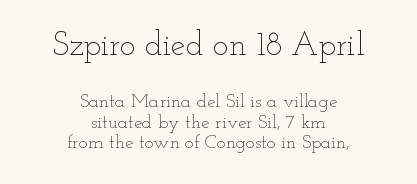
{"italic": "no", "bold": "no", "weight": "thin", "width": "wide", "stroke_contrast": "low", "x_height": "small", "monospaced": "no", "underline": "no", "align": "center", "line_spacing": "tight", "line_spacing_ratio": 1.08, "letter_spacing": "normal", "letter_spacing_em": 0.0, "larger_block": "first", "size_ratio": 1.74, "glyph_px": 33}
